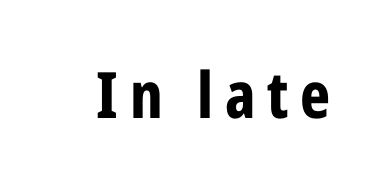
Q: Is the text bold? A: Yes.
Q: Is the text italic (slanted)? A: No, it is upright.
Q: Is the typeface a serif or a sans-serif typeface? A: Sans-serif.
Q: Is the text underlined? A: No.
Q: Width (condensed, normal, or wide)? A: Condensed.
Q: Stroke contrast? A: Low.
Q: x-height? A: Medium.
Q: Monospaced? A: No.
